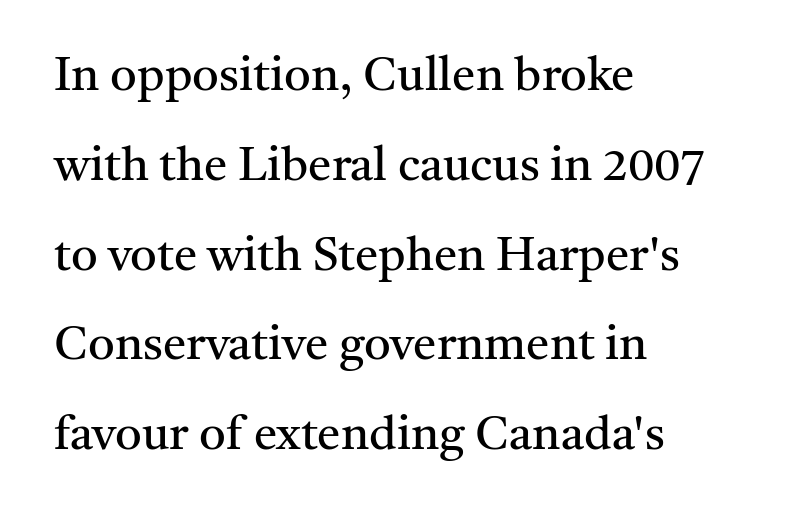
Layout note: lines flush left. The passage shown is typed in a proportional face where columns would drift. The face used here is rendered with its standard letterfit. The face used here is seriffed, in the tradition of book romans. Is there much room between lines? Yes — plenty of vertical air separates them.
